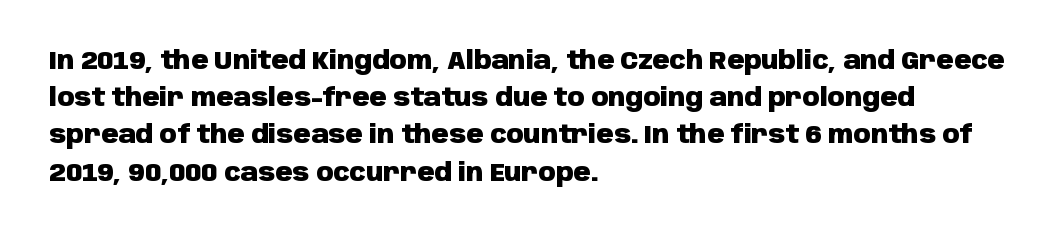
Q: Is the text bold? A: Yes.
Q: Is the text italic (slanted)? A: No, it is upright.
Q: Is the text underlined? A: No.
Q: How is the paragraph aligned? A: Left-aligned.
Q: Is the spacing between letters normal or unusually wide? A: Normal.
Q: Is the spacing between lines tight, normal or loose? A: Normal.
